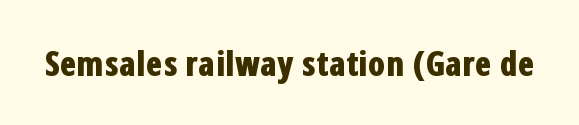
{"serif": "no", "italic": "no", "bold": "yes", "weight": "bold", "width": "condensed", "stroke_contrast": "low", "x_height": "medium", "monospaced": "no", "underline": "no", "letter_spacing": "normal", "letter_spacing_em": 0.0, "glyph_px": 34}
